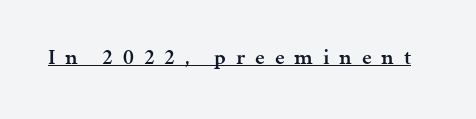
Italic: no, the glyphs are upright roman. A bit beefed up — I'd call it semibold rather than bold. Underlined type. Between one letter and the next there's a generous, obvious gap.
